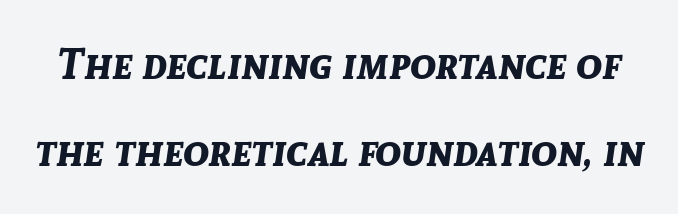
The font's italic variant was chosen for this text. This rendering leaves character spacing at its baseline value. Each new line begins a long way beneath the previous one. Note the varied advance widths — an 'i' is clearly narrower than an 'm'. Unmarked baselines from the first word to the last. Chunky letters — that's bold for sure.
